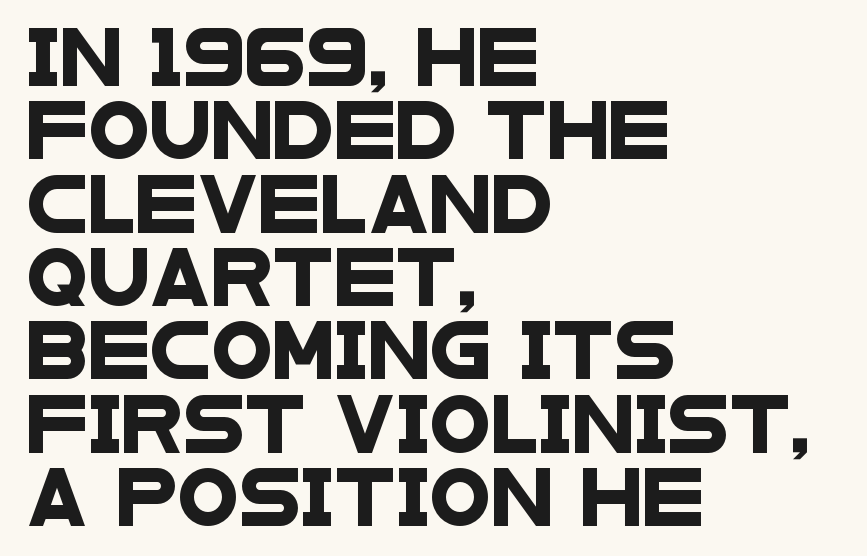
Letters rest on an invisible, unmarked baseline. The rows are spaced the way most documents space them. A sans-serif font was chosen for this passage. One-word summary of the alignment: left. Observe the ordinary spacing: letters are neighbours, not strangers.
